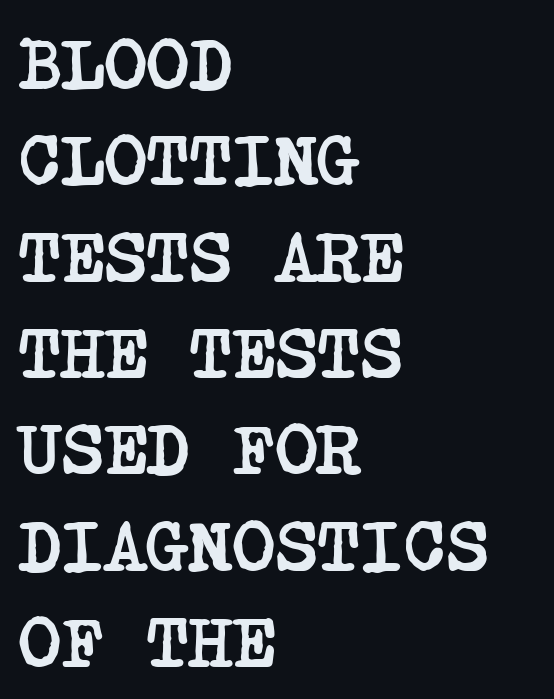
{"serif": "yes", "bold": "yes", "weight": "semibold", "width": "condensed", "stroke_contrast": "low", "x_height": "large", "underline": "no", "align": "left", "line_spacing": "normal", "line_spacing_ratio": 1.32, "letter_spacing": "normal", "letter_spacing_em": 0.0, "glyph_px": 73}
